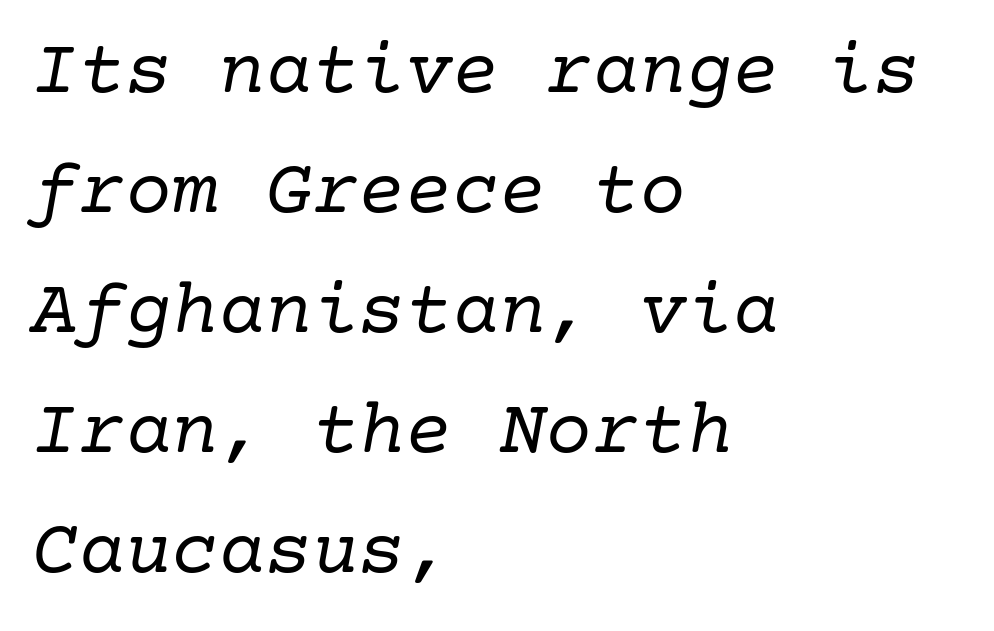
Q: Is the text bold? A: No.
Q: Is the text italic (slanted)? A: Yes, it leans right by about 10 degrees.
Q: Is the typeface a serif or a sans-serif typeface? A: Serif.
Q: Is the text underlined? A: No.
Q: How is the paragraph aligned? A: Left-aligned.
Q: Is the spacing between letters normal or unusually wide? A: Normal.
Q: Is the spacing between lines tight, normal or loose? A: Normal.
Q: Width (condensed, normal, or wide)? A: Normal.
Q: Stroke contrast? A: Low.
Q: x-height? A: Medium.
